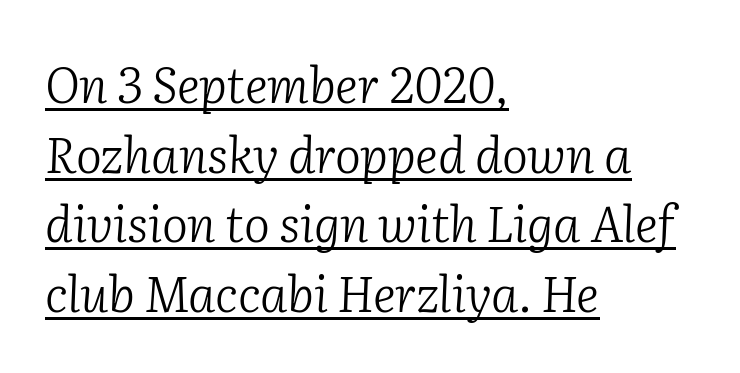
The image shows 49 px light serif type, italic (leaning right); set left-aligned, normal line spacing (1.42x), normal letter spacing, underlined; low stroke contrast and a medium x-height.
